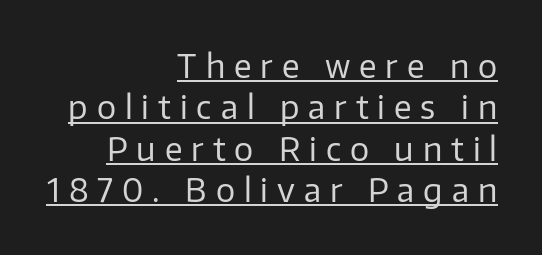
{"serif": "no", "italic": "no", "bold": "no", "weight": "regular", "width": "normal", "stroke_contrast": "low", "x_height": "medium", "monospaced": "no", "underline": "yes", "align": "right", "line_spacing": "normal", "line_spacing_ratio": 1.29, "letter_spacing": "wide", "letter_spacing_em": 0.28, "glyph_px": 32}
